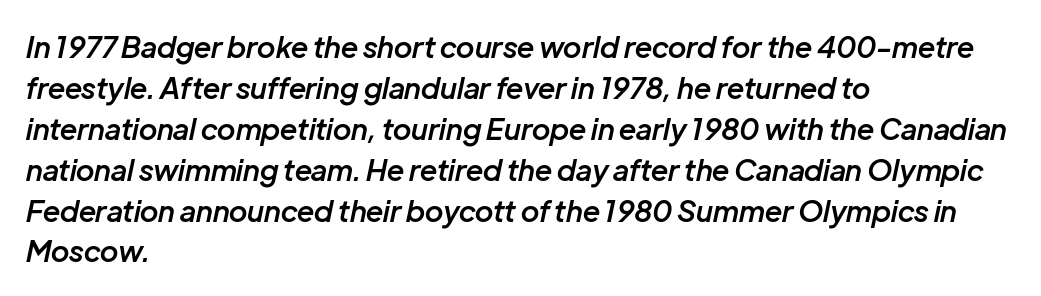
The gaps between neighbouring characters are ordinary and unremarkable. Letters rest on an invisible, unmarked baseline. The passage shown is typed in a proportional face where columns would drift. Summary of weight: moderately heavy, a semibold. The passage is arranged the way most books set body copy — flush left. Slanted lettering throughout.
